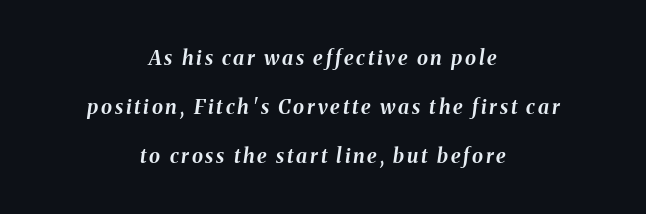
{"italic": "yes", "lean": "right", "slant_degrees": 8, "bold": "yes", "underline": "no", "align": "center", "line_spacing": "loose", "line_spacing_ratio": 2.44, "glyph_px": 20}
